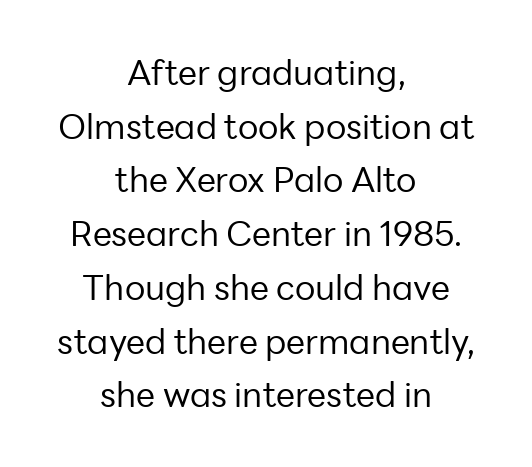
The typeface chosen for these lines omits serifs. A typesetter would call this proportional, since set widths differ per character. Look at the tracking — it's just the regular setting, nothing added. The paragraph has two soft edges and a firm central axis. Heaviness? Minimal to ordinary, like unemphasized prose. The lines sit at an ordinary, default distance from one another.
